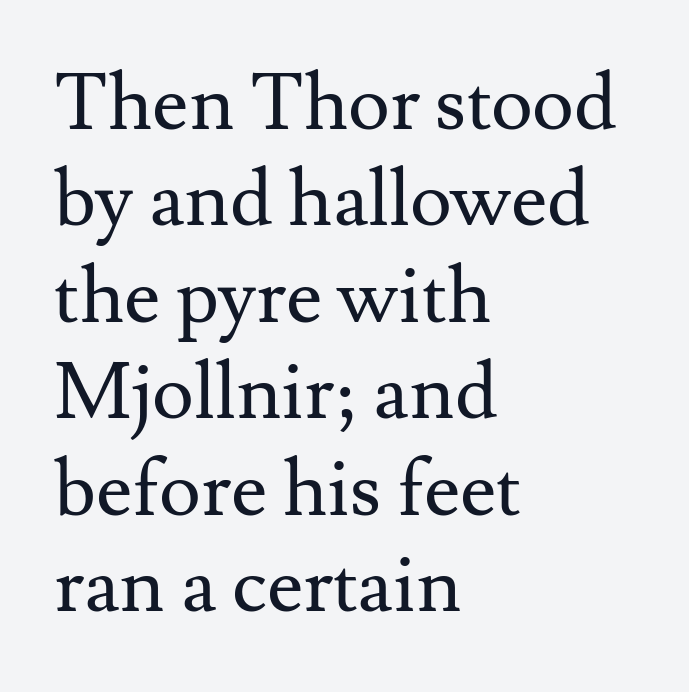
The image shows 79 px regular-weight serif type, upright; set left-aligned, line spacing 1.22x, normal letter spacing, not underlined; medium stroke contrast and a small x-height.
